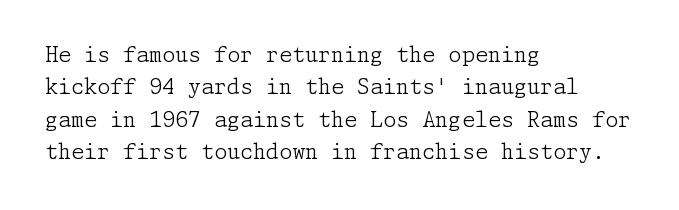
Q: Is the text bold? A: No.
Q: Is the text italic (slanted)? A: No, it is upright.
Q: Is the text underlined? A: No.
Q: How is the paragraph aligned? A: Left-aligned.
Q: Is the spacing between letters normal or unusually wide? A: Normal.
Q: Is the spacing between lines tight, normal or loose? A: Normal.
